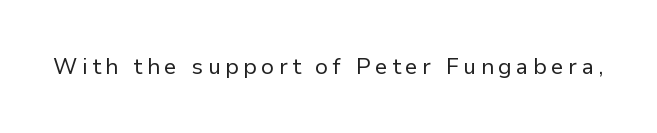
Q: Is the text bold? A: No.
Q: Is the text italic (slanted)? A: No, it is upright.
Q: Is the text underlined? A: No.
Q: Is the spacing between letters normal or unusually wide? A: Unusually wide.
